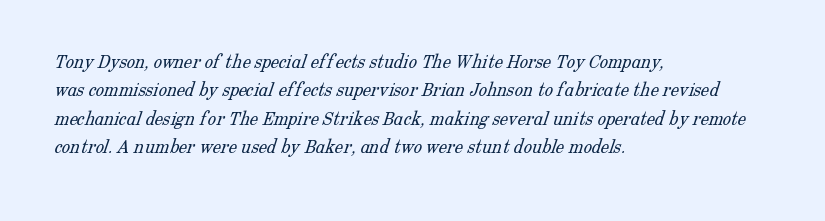
{"bold": "no", "underline": "no", "align": "left", "line_spacing": "normal", "line_spacing_ratio": 1.35, "letter_spacing": "normal", "letter_spacing_em": 0.0, "glyph_px": 21}
